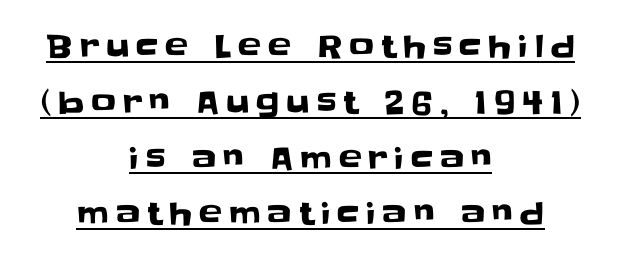
The image shows 31 px sans-serif type, upright; set centered, line spacing 1.8x, unusually wide letter spacing (+0.22 em), underlined; low stroke contrast and a large x-height.
